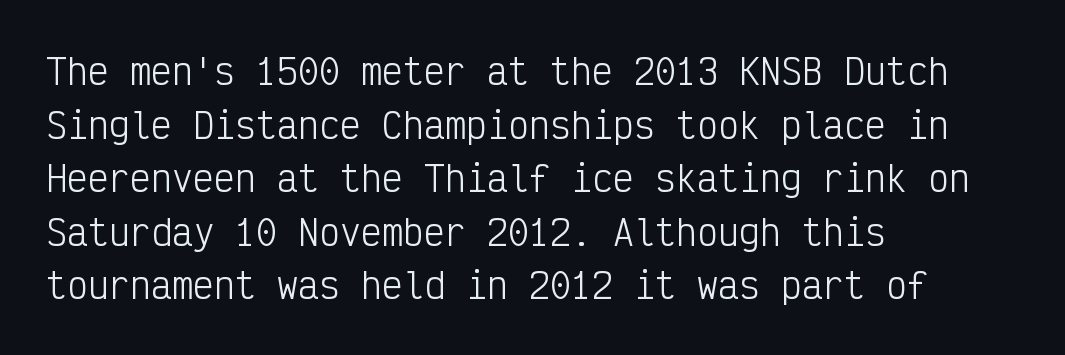
This sample is left-justified, so line endings fall wherever the words run out. The passage shown is not underscored anywhere. Successive baselines arrive at the customary interval. Posture: upright roman.
